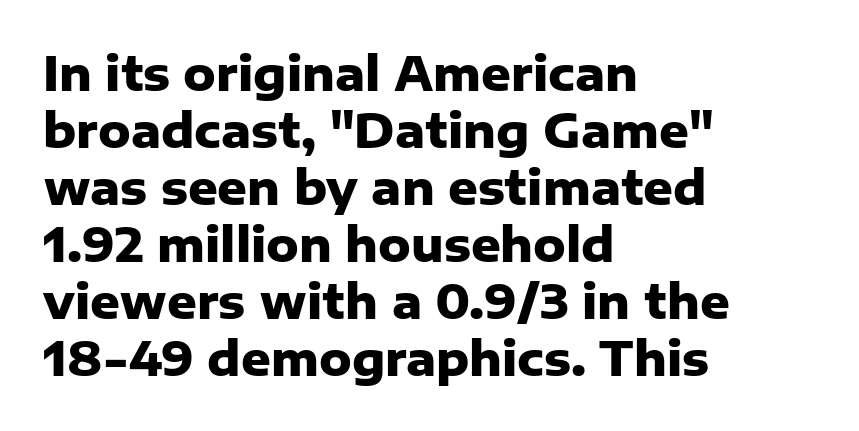
Q: Is the text bold? A: Yes.
Q: Is the text italic (slanted)? A: No, it is upright.
Q: Is the typeface a serif or a sans-serif typeface? A: Sans-serif.
Q: Is the text underlined? A: No.
Q: How is the paragraph aligned? A: Left-aligned.
Q: Is the spacing between letters normal or unusually wide? A: Normal.
Q: Width (condensed, normal, or wide)? A: Normal.
Q: Stroke contrast? A: Low.
Q: x-height? A: Medium.
Q: Monospaced? A: No.
